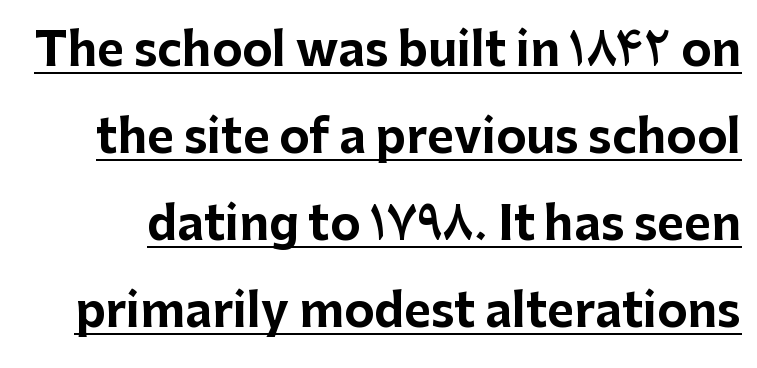
The image shows 46 px bold sans-serif type, upright; set line spacing 1.89x, normal letter spacing, underlined; low stroke contrast and a medium x-height.
